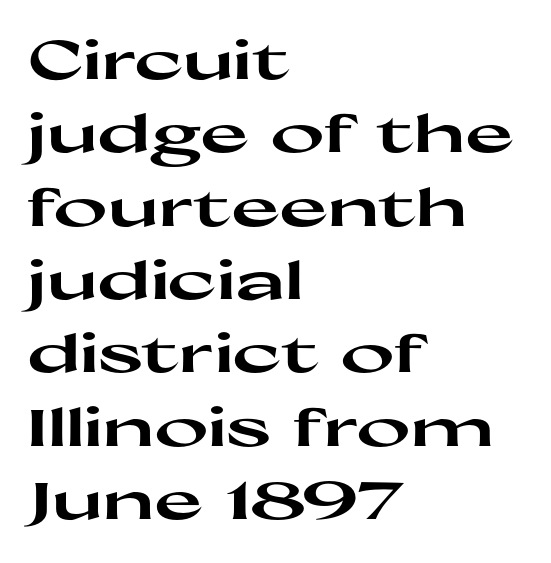
This sample has the flowing, uneven cadence of proportional lettering. In terms of letterspacing, this is plain default setting. Every stem runs plumb, perpendicular to the baseline. On the weight axis this lands at bold, roughly 700.
